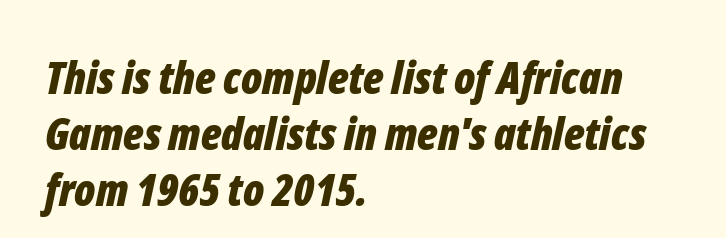
Here the glyphs are tracked normally, forming tight word shapes. Pretty heavy lettering here — definitely bold. The typesetter chose a ragged-right arrangement here. The face used here is proportionally spaced, like ordinary book or web type. Underline: absent.
